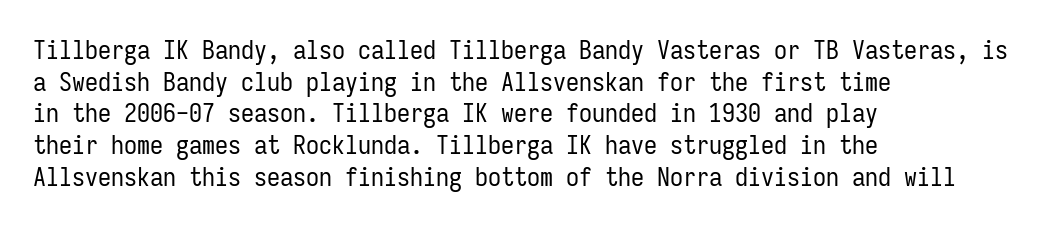
The image shows 26 px text type, upright; set left-aligned, line spacing 1.22x, normal letter spacing, not underlined.
